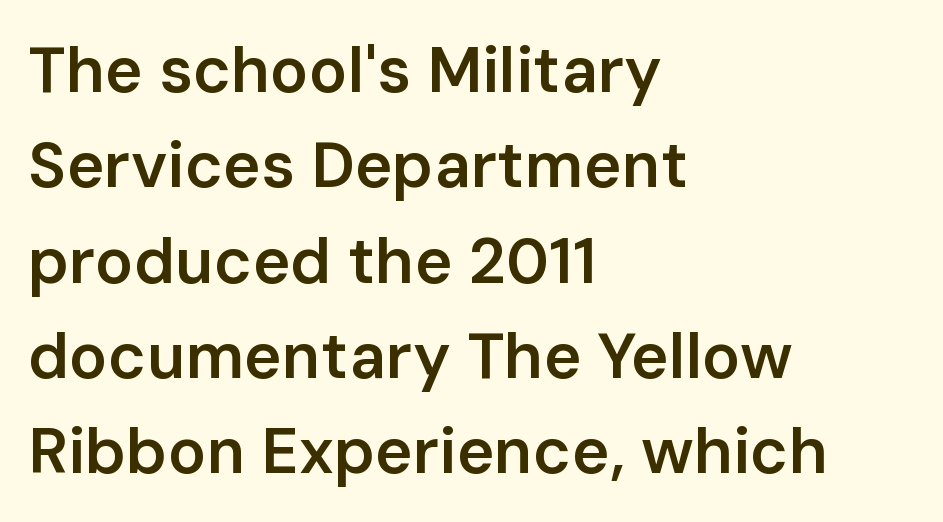
Q: Is the text bold? A: Semi-bold.
Q: Is the text italic (slanted)? A: No, it is upright.
Q: Is the typeface a serif or a sans-serif typeface? A: Sans-serif.
Q: Is the text underlined? A: No.
Q: How is the paragraph aligned? A: Left-aligned.
Q: Is the spacing between letters normal or unusually wide? A: Normal.
Q: Is the spacing between lines tight, normal or loose? A: Normal.
Q: Width (condensed, normal, or wide)? A: Normal.
Q: Stroke contrast? A: Low.
Q: x-height? A: Medium.
Q: Monospaced? A: No.
